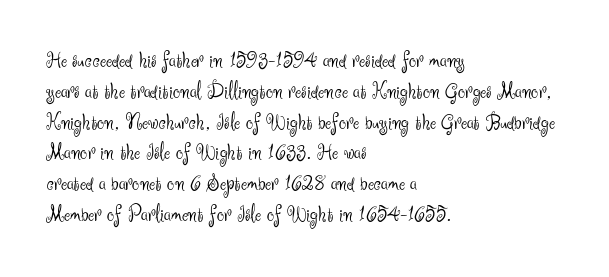
Q: Is the text bold? A: No.
Q: Is the text italic (slanted)? A: No, it is upright.
Q: Is the text underlined? A: No.
Q: How is the paragraph aligned? A: Left-aligned.
Q: Is the spacing between letters normal or unusually wide? A: Normal.
Q: Is the spacing between lines tight, normal or loose? A: Normal.
